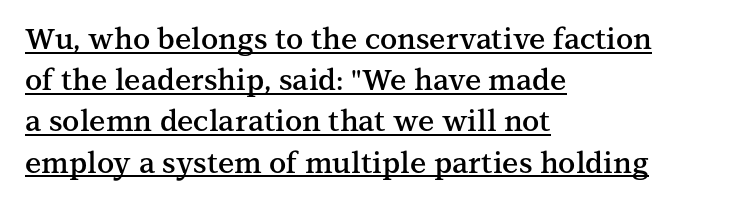
The image shows 29 px semibold serif type, upright; set left-aligned, normal line spacing (1.42x), normal letter spacing, underlined; medium stroke contrast and a medium x-height.
